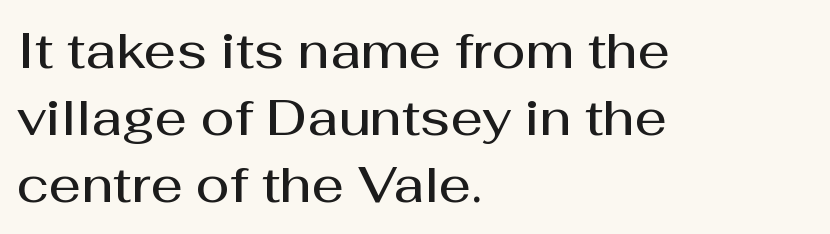
{"serif": "no", "italic": "no", "bold": "semi", "weight": "semibold", "width": "normal", "stroke_contrast": "medium", "x_height": "medium", "monospaced": "no", "underline": "no", "align": "left", "line_spacing": "normal", "line_spacing_ratio": 1.34, "letter_spacing": "normal", "letter_spacing_em": 0.0, "glyph_px": 50}
